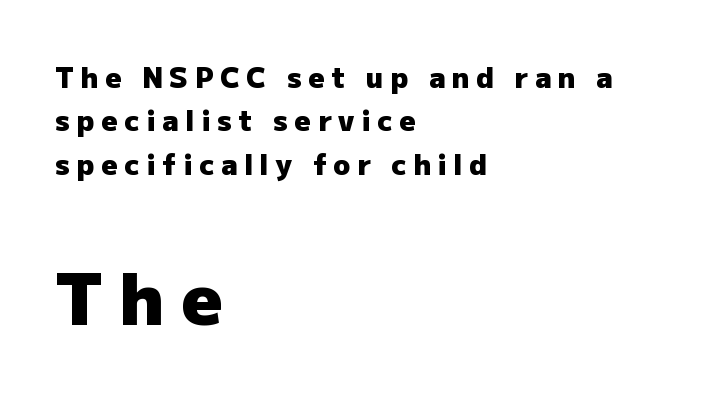
{"serif": "no", "italic": "no", "bold": "yes", "weight": "heavy", "width": "normal", "stroke_contrast": "low", "x_height": "medium", "monospaced": "no", "underline": "no", "align": "left", "line_spacing": "normal", "line_spacing_ratio": 1.55, "letter_spacing": "wide", "letter_spacing_em": 0.24, "larger_block": "second", "size_ratio": 2.54, "glyph_px": 71}
